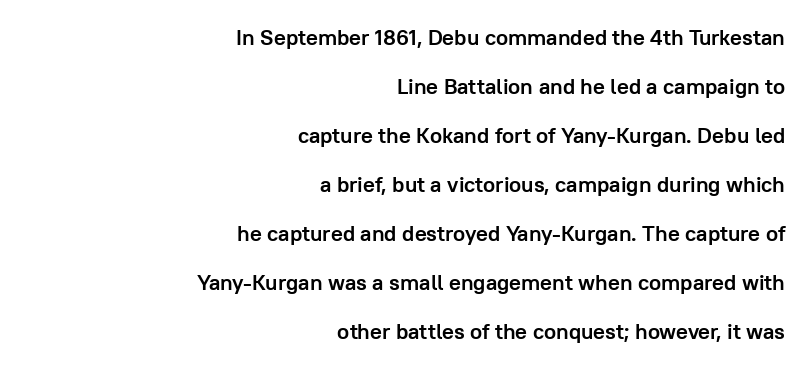
The image shows 22 px bold type, upright; set right-aligned, loose line spacing (2.23x), normal letter spacing, not underlined.
